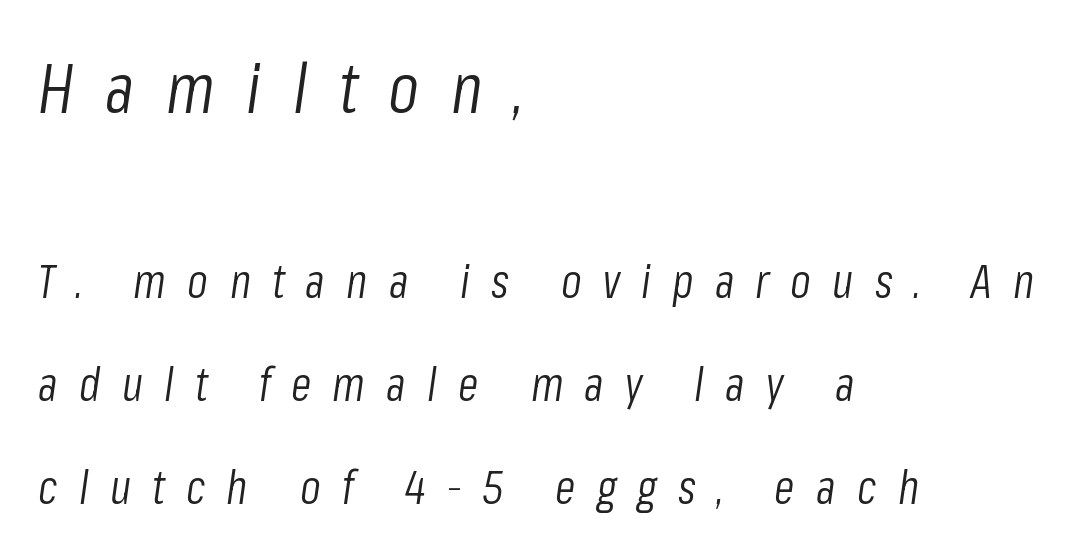
{"italic": "yes", "lean": "right", "slant_degrees": 8, "bold": "no", "weight": "light", "width": "condensed", "stroke_contrast": "low", "x_height": "medium", "monospaced": "no", "underline": "no", "align": "left", "line_spacing": "loose", "line_spacing_ratio": 2.19, "letter_spacing": "wide", "letter_spacing_em": 0.45, "larger_block": "first", "size_ratio": 1.49, "glyph_px": 70}
